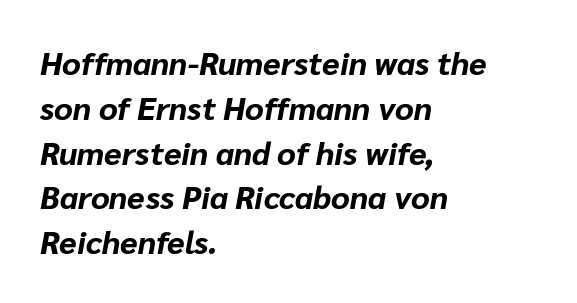
{"italic": "yes", "lean": "right", "slant_degrees": 10, "bold": "yes", "weight": "bold", "width": "normal", "stroke_contrast": "low", "x_height": "medium", "monospaced": "no", "underline": "no", "align": "left", "line_spacing": "normal", "line_spacing_ratio": 1.4, "letter_spacing": "normal", "letter_spacing_em": 0.0, "glyph_px": 32}
